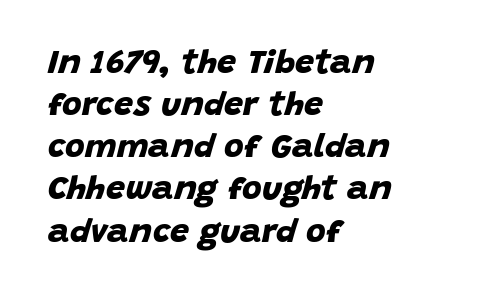
A sans-serif font was chosen for this passage. The passage shown is typed in a proportional face where columns would drift. Teacher's note: observe the even left margin — that is flush-left alignment. Standard letterfit; no display-style spreading of the glyphs.
